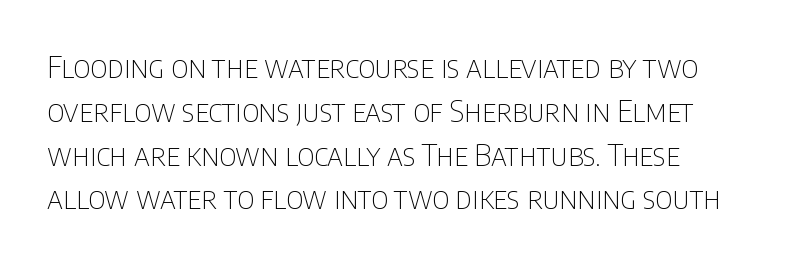
{"serif": "no", "italic": "no", "bold": "no", "weight": "thin", "width": "condensed", "stroke_contrast": "low", "x_height": "large", "monospaced": "no", "underline": "no", "line_spacing": "normal", "line_spacing_ratio": 1.46, "letter_spacing": "normal", "letter_spacing_em": 0.0, "glyph_px": 30}
